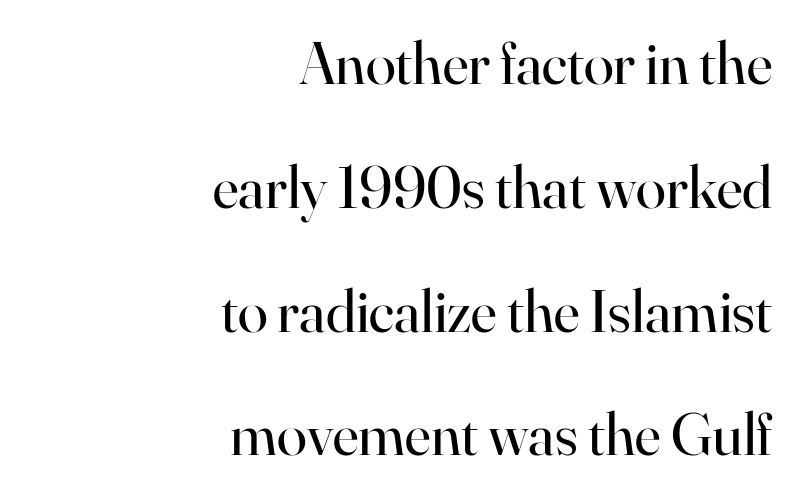
{"serif": "yes", "italic": "no", "bold": "no", "weight": "regular", "width": "normal", "stroke_contrast": "high", "x_height": "small", "monospaced": "no", "underline": "no", "align": "right", "line_spacing": "loose", "line_spacing_ratio": 2.03, "letter_spacing": "normal", "letter_spacing_em": 0.0, "glyph_px": 61}
